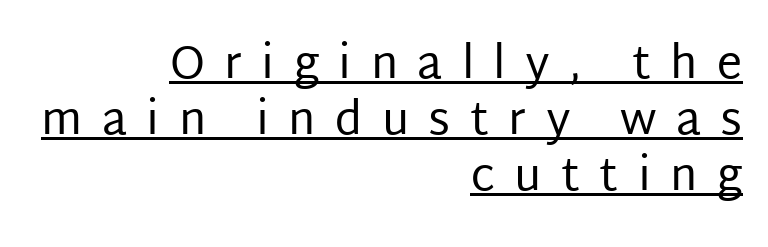
{"serif": "no", "italic": "no", "bold": "no", "weight": "regular", "width": "normal", "stroke_contrast": "low", "x_height": "large", "monospaced": "no", "underline": "yes", "align": "right", "line_spacing_ratio": 1.24, "letter_spacing": "wide", "letter_spacing_em": 0.43, "glyph_px": 45}
